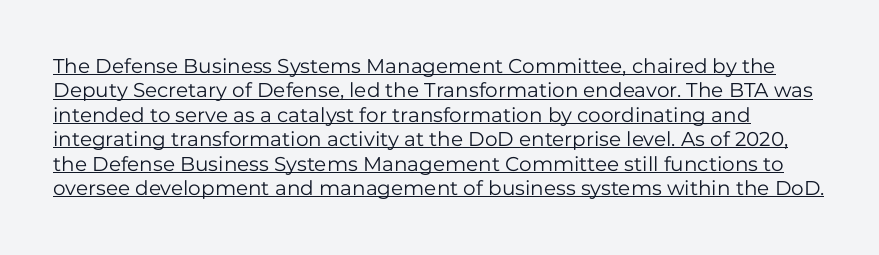
Weight: in the light-to-regular range. These lines keep a tight, regular rhythm from letter to letter. Ordinary non-slanted type is in use. The lettering is marked with a stroke running underneath it.
